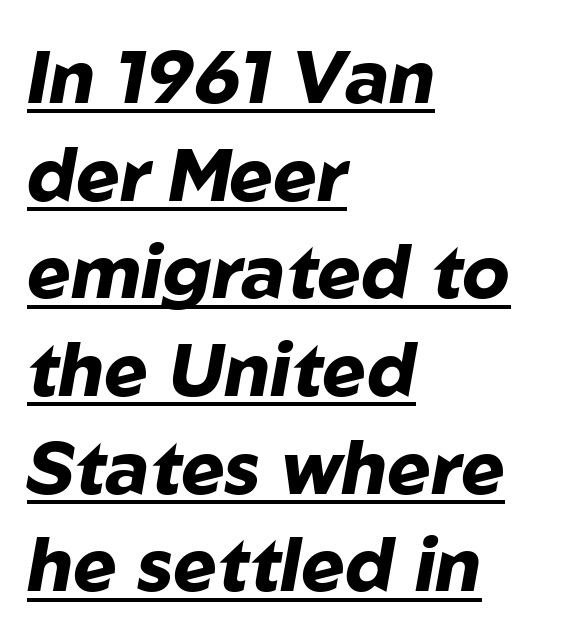
Q: Is the text bold? A: Yes.
Q: Is the text italic (slanted)? A: Yes, it leans right by about 10 degrees.
Q: Is the text underlined? A: Yes.
Q: How is the paragraph aligned? A: Left-aligned.
Q: Is the spacing between letters normal or unusually wide? A: Normal.
Q: Is the spacing between lines tight, normal or loose? A: Normal.
Q: Width (condensed, normal, or wide)? A: Normal.
Q: Stroke contrast? A: Low.
Q: x-height? A: Medium.
Q: Monospaced? A: No.
